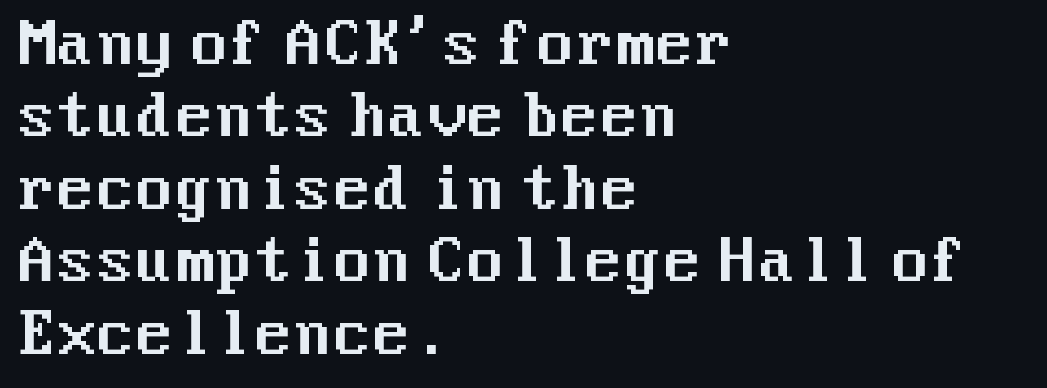
The image shows 57 px sans-serif type, upright; set left-aligned, normal line spacing (1.27x), normal letter spacing, not underlined; medium stroke contrast and a medium x-height.
